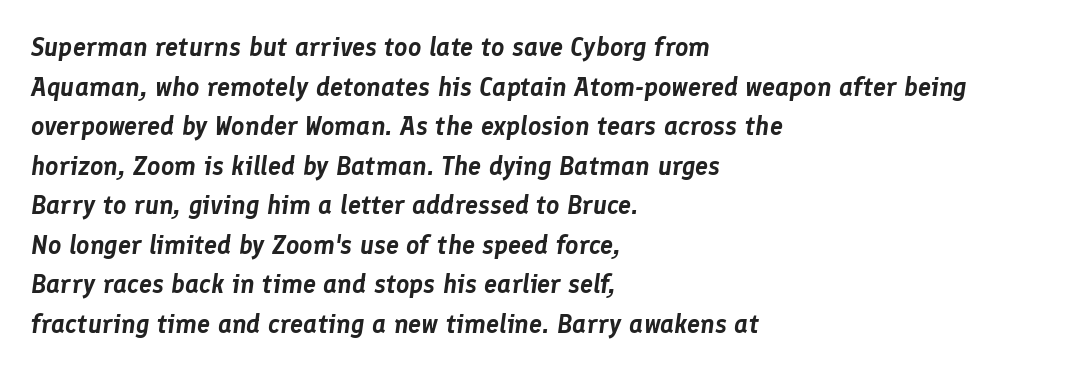
{"italic": "yes", "lean": "right", "slant_degrees": 8, "underline": "no", "align": "left", "line_spacing": "normal", "line_spacing_ratio": 1.52, "letter_spacing": "normal", "letter_spacing_em": 0.0, "glyph_px": 26}
